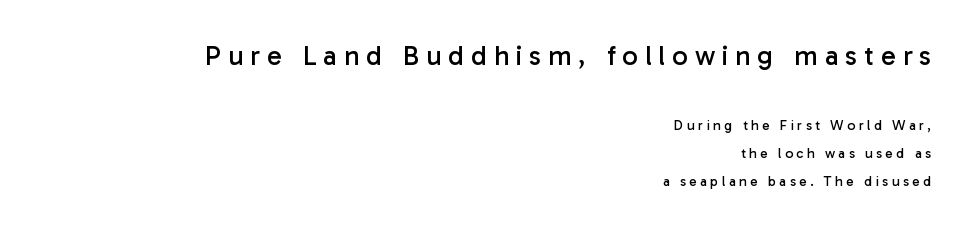
Q: Is the text bold? A: No.
Q: Is the text italic (slanted)? A: No, it is upright.
Q: Is the typeface a serif or a sans-serif typeface? A: Sans-serif.
Q: Is the text underlined? A: No.
Q: How is the paragraph aligned? A: Right-aligned.
Q: Is the spacing between letters normal or unusually wide? A: Unusually wide.
Q: Is the spacing between lines tight, normal or loose? A: Loose.
Q: Which block of text is set in a larger size, the first (top) or the second (bottom)? A: The first (top) one.
Q: Width (condensed, normal, or wide)? A: Normal.
Q: Stroke contrast? A: Low.
Q: x-height? A: Medium.
Q: Monospaced? A: No.
